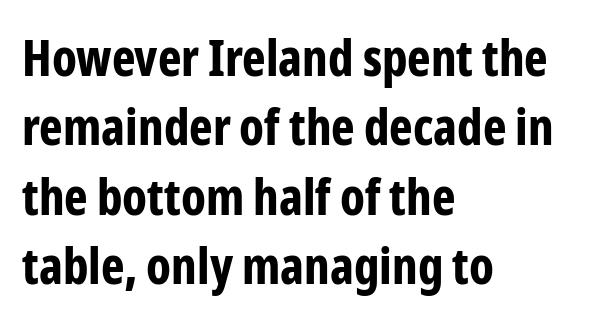
{"serif": "no", "italic": "no", "bold": "yes", "weight": "bold", "width": "condensed", "stroke_contrast": "low", "x_height": "medium", "monospaced": "no", "underline": "no", "align": "left", "line_spacing": "normal", "line_spacing_ratio": 1.39, "letter_spacing": "normal", "letter_spacing_em": 0.0, "glyph_px": 50}
